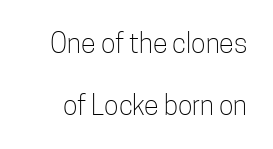
The image shows 27 px text type, upright; set loose line spacing (2.31x), normal letter spacing, not underlined.
